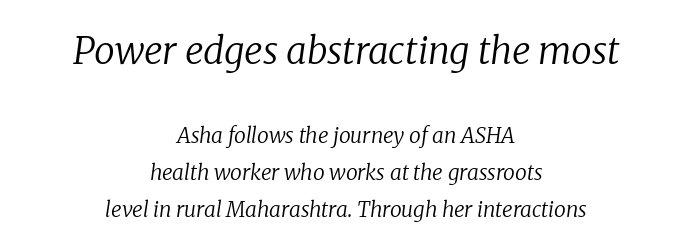
Stroke mass is kept to a normal reading level or below. The paragraph shown floats in the horizontal middle. The baseline area is clear. Looks like regular typesetting: each glyph gets only the width it needs.
